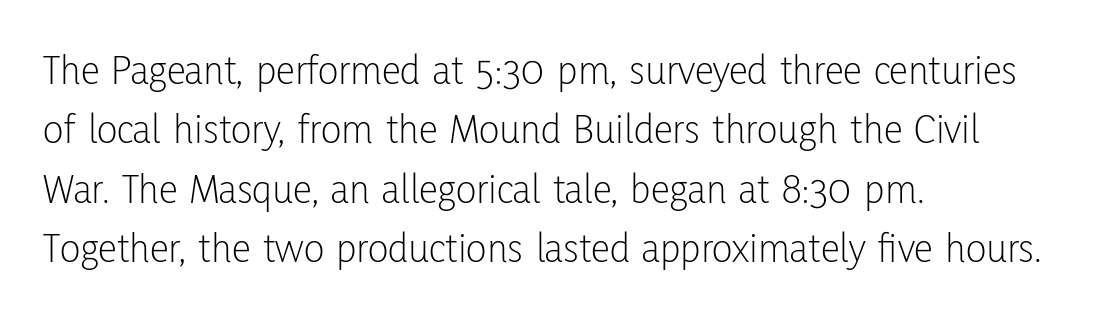
Q: Is the text bold? A: No.
Q: Is the text italic (slanted)? A: No, it is upright.
Q: Is the typeface a serif or a sans-serif typeface? A: Sans-serif.
Q: Is the text underlined? A: No.
Q: How is the paragraph aligned? A: Left-aligned.
Q: Is the spacing between letters normal or unusually wide? A: Normal.
Q: Is the spacing between lines tight, normal or loose? A: Normal.
Q: Width (condensed, normal, or wide)? A: Condensed.
Q: Stroke contrast? A: Low.
Q: x-height? A: Medium.
Q: Monospaced? A: No.
